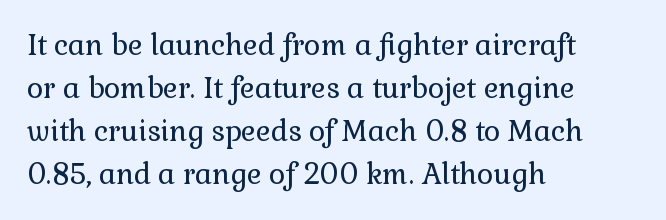
{"serif": "yes", "italic": "no", "bold": "no", "weight": "regular", "width": "normal", "stroke_contrast": "low", "x_height": "medium", "monospaced": "no", "underline": "no", "align": "left", "line_spacing": "normal", "line_spacing_ratio": 1.53, "letter_spacing": "normal", "letter_spacing_em": 0.0, "glyph_px": 28}
